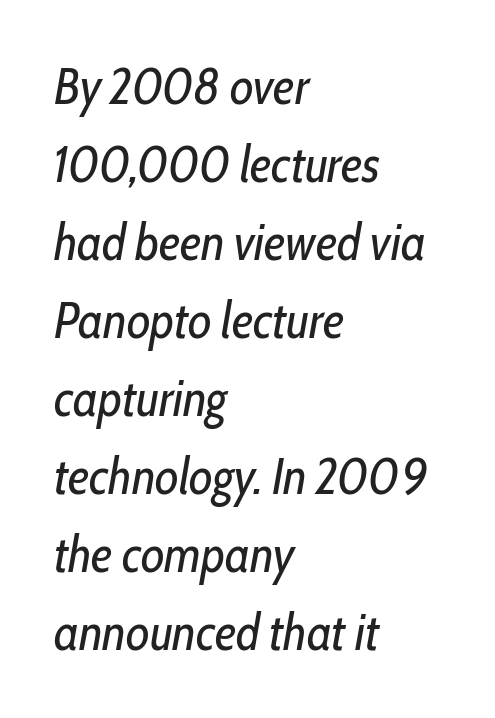
Rendered with sloped, italic letterforms. Between one letter and the next there's only the usual sliver of space. Glance below the letters and you will spot only blank space. The strokes carry an ordinary text weight at most.
